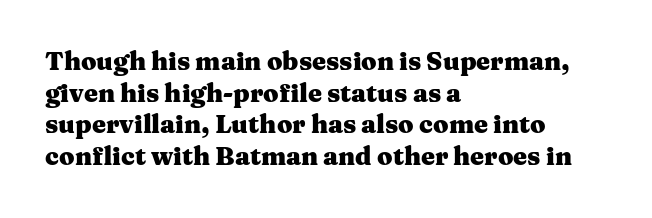
Short and long lines alike share a common starting point at left. The vertical gap from one line to the next is medium. Does the lettering tilt? It doesn't — this is upright. Underline: absent. The tracking reads as untouched default to a designer's eye. Chunky letters — that's bold for sure.
